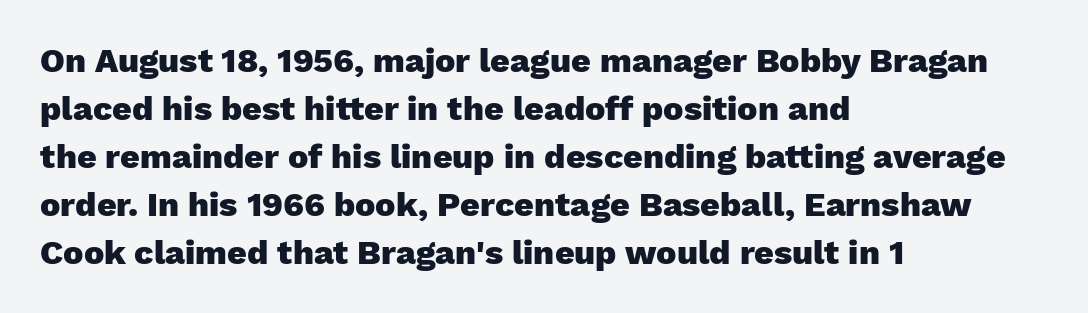
Q: Is the text bold? A: Yes.
Q: Is the text italic (slanted)? A: No, it is upright.
Q: Is the typeface a serif or a sans-serif typeface? A: Sans-serif.
Q: Is the text underlined? A: No.
Q: How is the paragraph aligned? A: Left-aligned.
Q: Is the spacing between letters normal or unusually wide? A: Normal.
Q: Is the spacing between lines tight, normal or loose? A: Normal.
Q: Width (condensed, normal, or wide)? A: Normal.
Q: Stroke contrast? A: Low.
Q: x-height? A: Medium.
Q: Monospaced? A: No.
